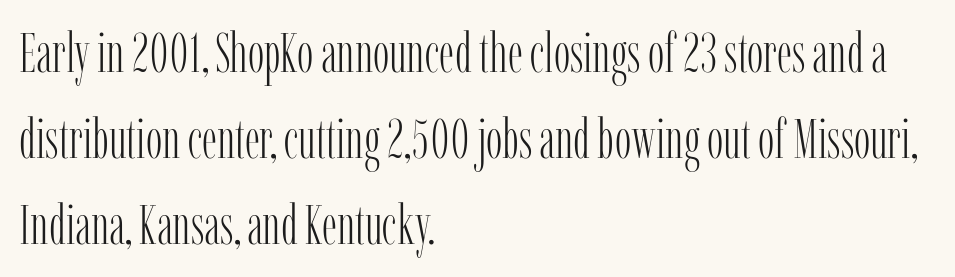
The image shows 55 px light, condensed serif type, upright; set left-aligned, normal line spacing (1.56x), normal letter spacing, not underlined; low stroke contrast and a medium x-height.
